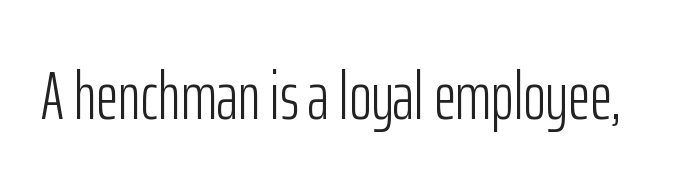
Q: Is the text bold? A: No.
Q: Is the text italic (slanted)? A: No, it is upright.
Q: Is the typeface a serif or a sans-serif typeface? A: Sans-serif.
Q: Is the text underlined? A: No.
Q: Is the spacing between letters normal or unusually wide? A: Normal.
Q: Width (condensed, normal, or wide)? A: Condensed.
Q: Stroke contrast? A: Low.
Q: x-height? A: Medium.
Q: Monospaced? A: No.
